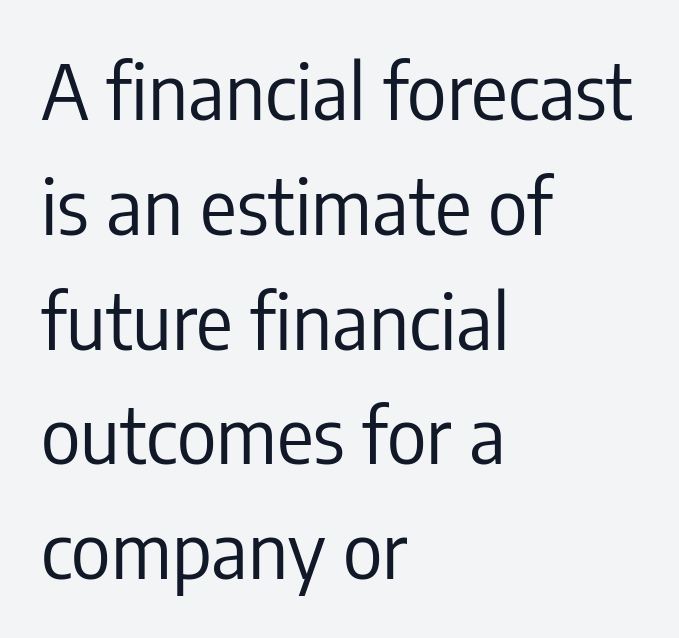
In terms of posture, this sample is upright. Check under the words: just untouched page. Tracking value appears to be zero — textbook default spacing. A typesetter would call this leading conventional body-copy spacing. Do the characters align in a grid? No, the font is proportional. Counters stay open thanks to moderate or lighter strokes.
